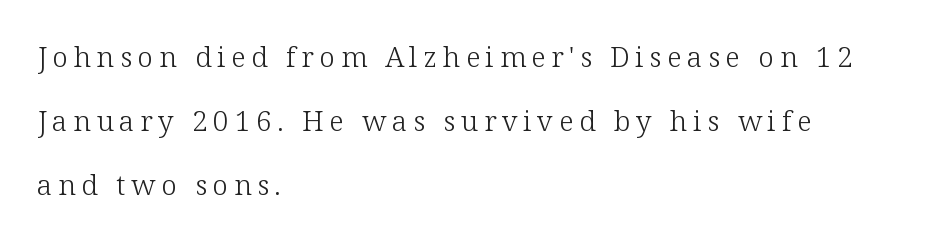
Has an underline been added? It has not. How would I describe the line gaps? Wide and relaxed. You could not count columns in this text — the font is proportionally spaced. Observe the wide spacing: letters keep a clear distance from each other. Examine the stroke ends and you'll spot serifs.
